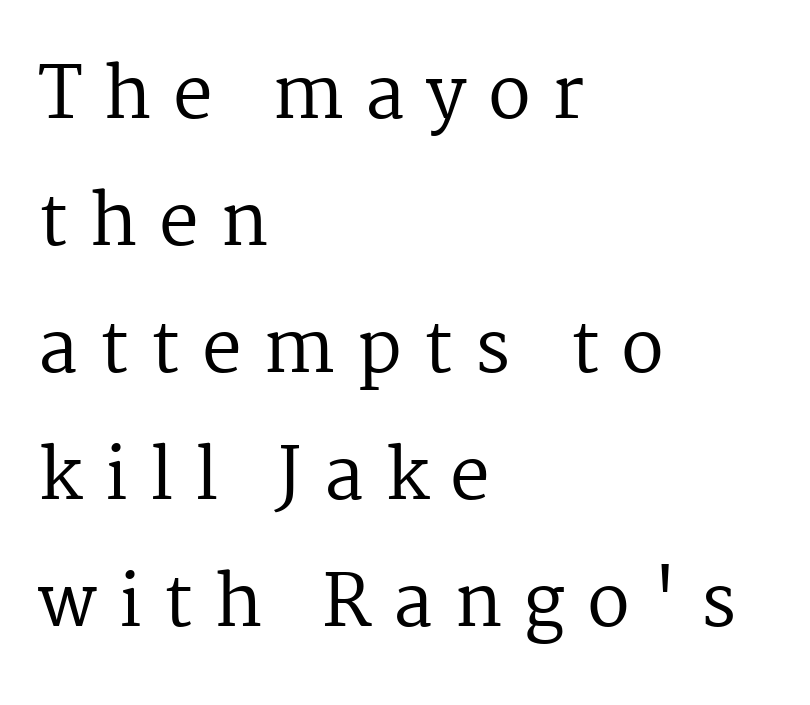
Q: Is the text bold? A: No.
Q: Is the text italic (slanted)? A: No, it is upright.
Q: Is the typeface a serif or a sans-serif typeface? A: Serif.
Q: Is the text underlined? A: No.
Q: How is the paragraph aligned? A: Left-aligned.
Q: Is the spacing between letters normal or unusually wide? A: Unusually wide.
Q: Width (condensed, normal, or wide)? A: Normal.
Q: Stroke contrast? A: Medium.
Q: x-height? A: Medium.
Q: Monospaced? A: No.
